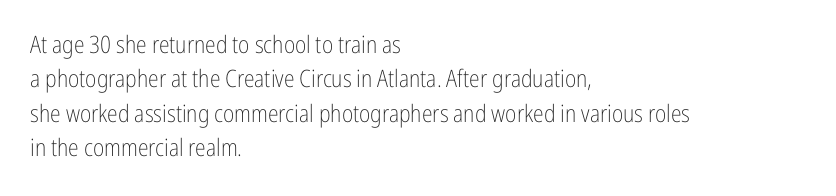
{"italic": "no", "bold": "no", "underline": "no", "align": "left", "line_spacing": "normal", "line_spacing_ratio": 1.43, "letter_spacing": "normal", "letter_spacing_em": 0.0, "glyph_px": 24}
